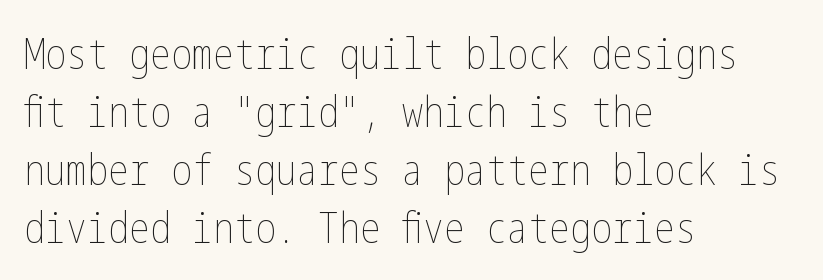
These lines stack with their left ends in a neat column. No letter is thick-stroked: the sample isn't bold. What stands out about the letter spacing? Nothing — it is the standard amount. Students, observe: this is what conventionally led text looks like.
